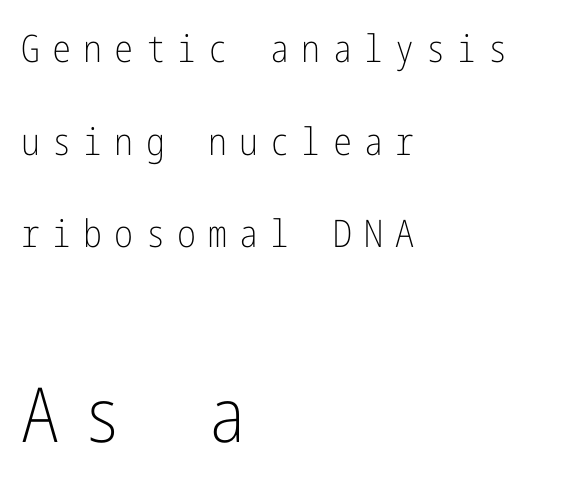
The image shows 76 px light, condensed sans-serif type, upright; set left-aligned, loose line spacing (2.44x), unusually wide letter spacing (+0.32 em), not underlined; the second (bottom) block is 2.0x larger; low stroke contrast and a medium x-height.
